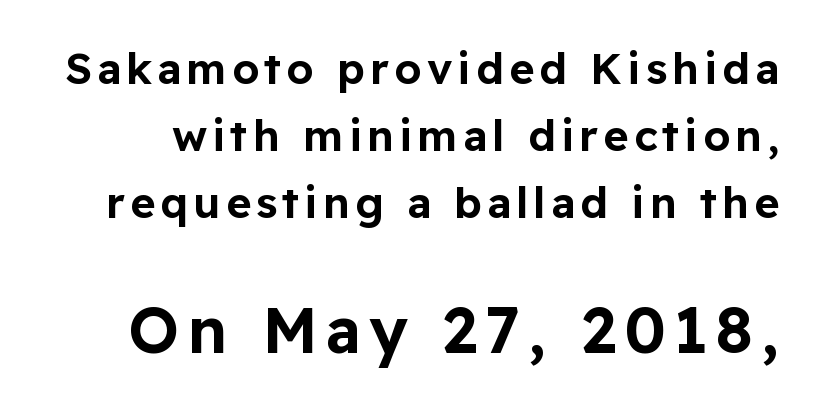
{"serif": "no", "italic": "no", "width": "normal", "stroke_contrast": "low", "x_height": "medium", "monospaced": "no", "underline": "no", "line_spacing": "normal", "line_spacing_ratio": 1.56, "larger_block": "second", "size_ratio": 1.49, "glyph_px": 64}
